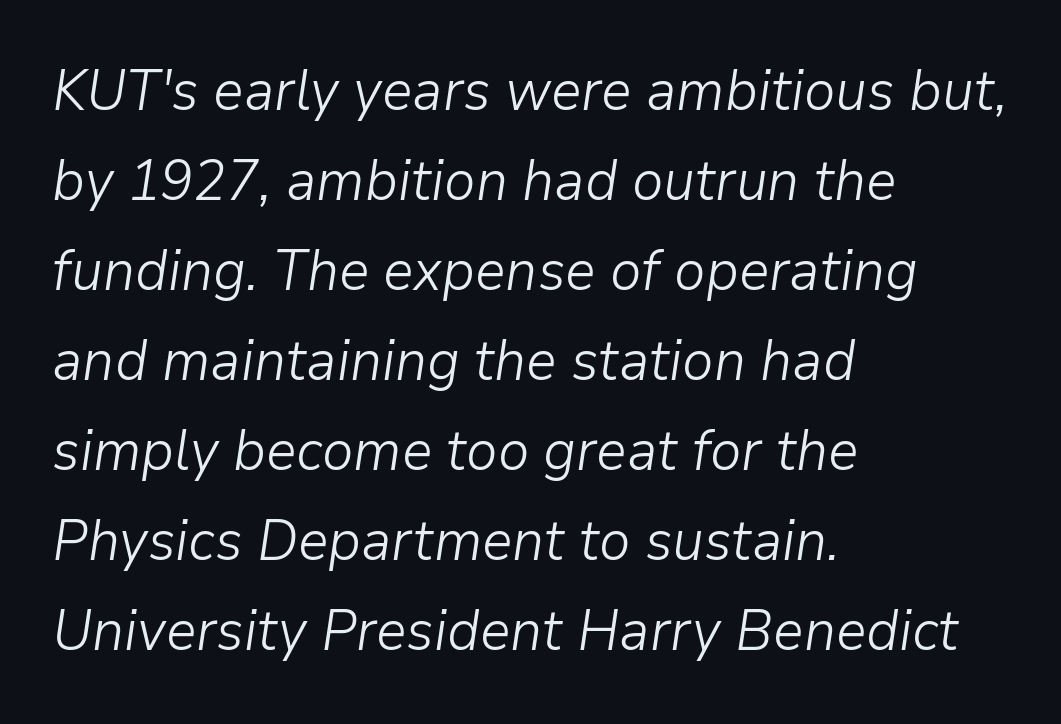
The letterforms sit shoulder to shoulder at normal distance. An italicized treatment has been applied to the whole sample. Descender tails drop into unmarked territory. Visually the block forms a straight wall on the left and a jagged coastline on the right. The characters are drawn with everyday or finer stroke widths. Honestly, the row spacing looks completely unremarkable.
